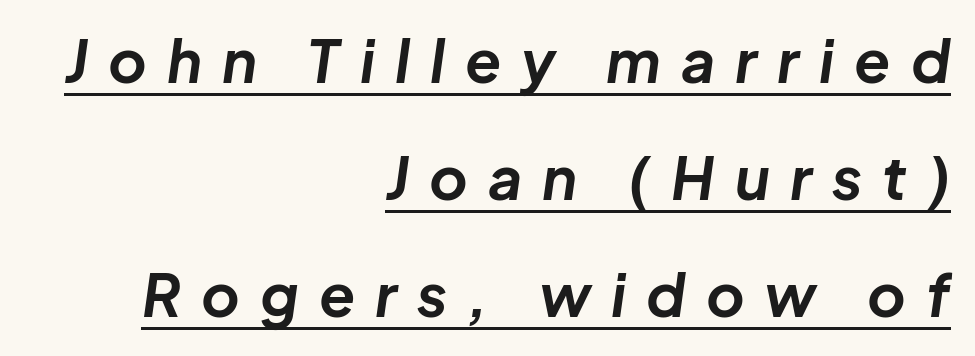
Do the characters align in a grid? No, the font is proportional. Check the space under the baseline: a stroke is drawn there. Style check: oblique. The passage shown has open, widely tracked lettering throughout.
